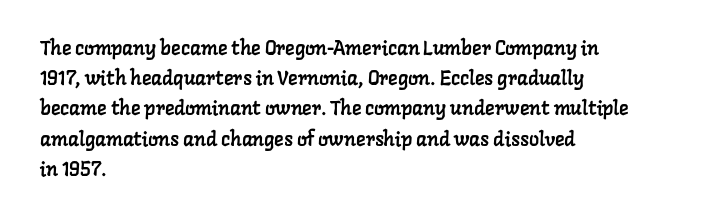
A student would call this left alignment; a typographer would say flush left, rag right. Evenly set lines give the paragraph a standard silhouette. Letters rest on an invisible, unmarked baseline. Between one letter and the next there's only the usual sliver of space.
